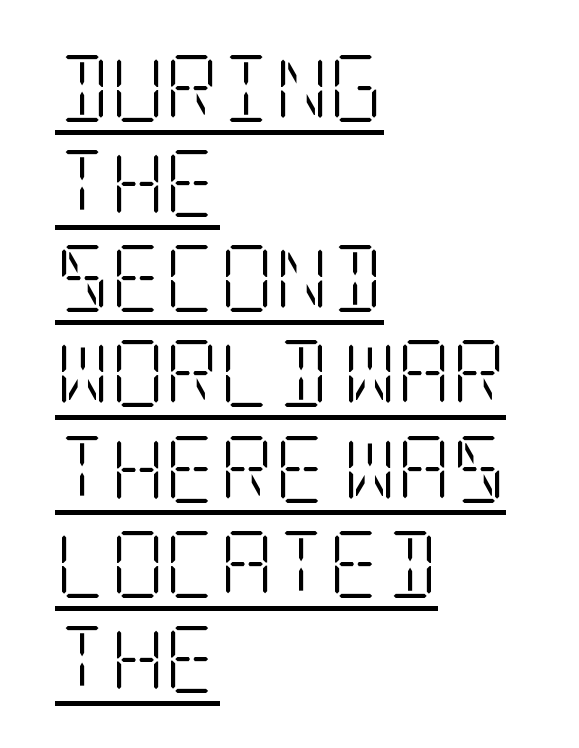
{"serif": "yes", "italic": "no", "bold": "no", "weight": "light", "width": "condensed", "stroke_contrast": "low", "x_height": "large", "underline": "yes", "align": "left", "line_spacing": "normal", "line_spacing_ratio": 1.42, "letter_spacing": "normal", "letter_spacing_em": 0.0, "glyph_px": 67}
